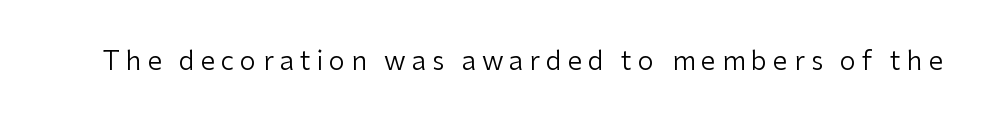
The image shows 26 px text type, upright; set unusually wide letter spacing (+0.23 em), not underlined.
